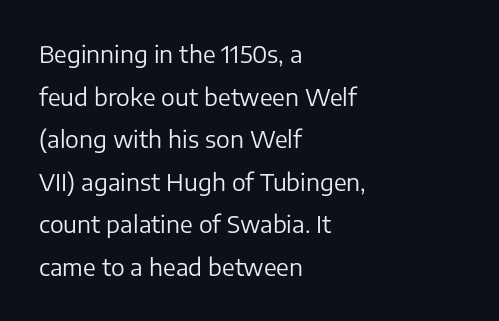
The paragraph has a hard left edge and a soft right edge. The space beneath each line is pristine and unruled. The type is set solid horizontally, with unmodified tracking. The specimen reads as upright at a glance. Each stroke keeps to a modest, everyday thickness or less.
